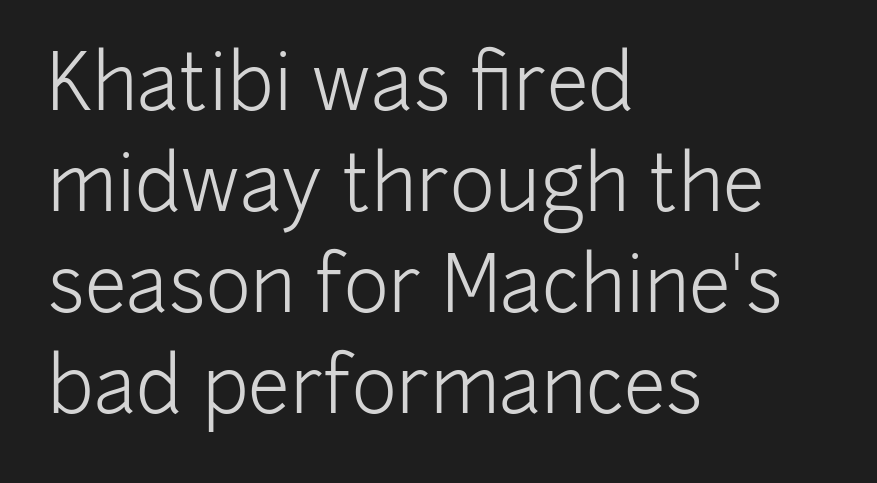
The image shows 76 px light sans-serif type, upright; set left-aligned, normal line spacing (1.33x), normal letter spacing, not underlined; low stroke contrast and a medium x-height.
